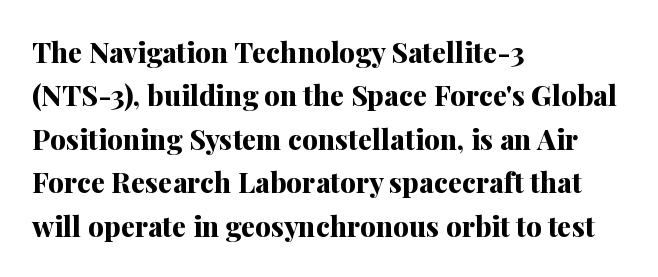
A roman cut, with each character standing at attention. Nobody drew a line under any word here. The face used here is proportionally spaced, like ordinary book or web type. A typesetter would label this face a serif. Regular leading. A typesetter would call this zero additional tracking.
